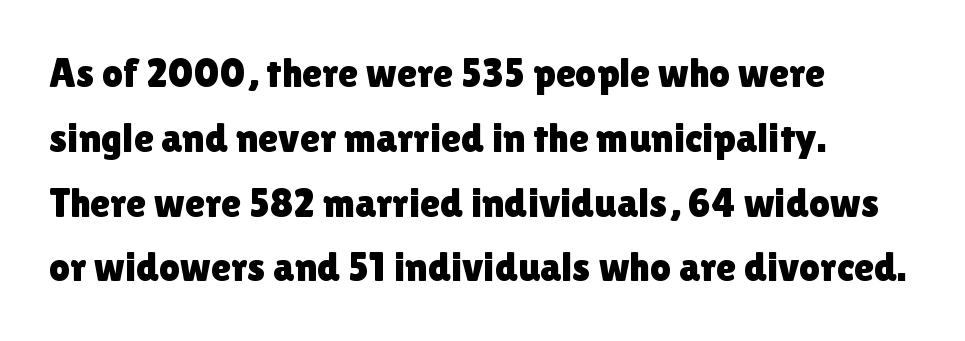
{"serif": "no", "italic": "no", "width": "normal", "x_height": "medium", "monospaced": "no", "underline": "no", "align": "left", "line_spacing": "normal", "line_spacing_ratio": 1.58, "letter_spacing": "normal", "letter_spacing_em": 0.0, "glyph_px": 41}
